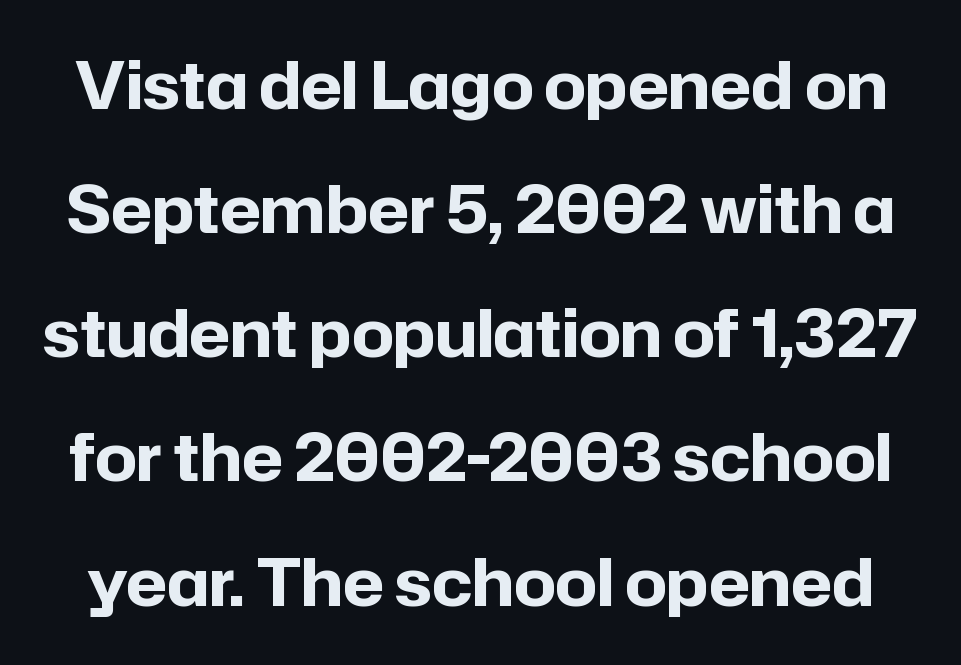
The image shows 65 px bold sans-serif type, upright; set loose line spacing (1.91x), normal letter spacing, not underlined; low stroke contrast and a medium x-height.
